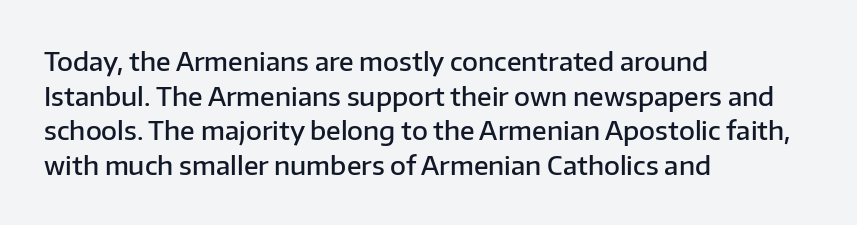
The glyphs have the mass of a demibold cut, below bold. Is the letter spacing exaggerated? No — it looks like the ordinary default. Which margin do the lines hug? The left one — the right edge is uneven. The rows are spaced the way most documents space them. Style check: upright. Has an underline been added? It has not.
